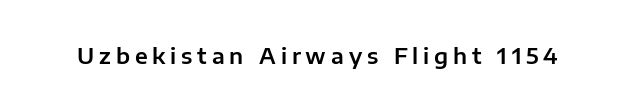
The image shows 22 px text type, upright; set unusually wide letter spacing (+0.22 em), not underlined.
